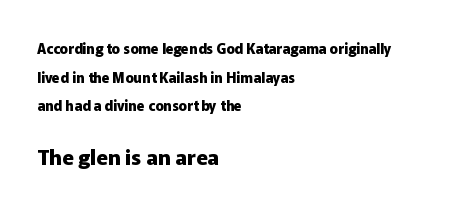
{"italic": "no", "bold": "yes", "underline": "no", "align": "left", "line_spacing": "loose", "line_spacing_ratio": 2.05, "letter_spacing": "normal", "letter_spacing_em": 0.0, "larger_block": "second", "size_ratio": 1.5, "glyph_px": 21}
